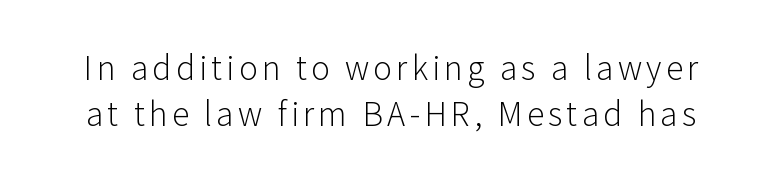
Decoration check: the copy has no underline. A roman cut, with each character standing at attention. Summary of weight: not heavy and not bold. Grotesque or geometric, the face here clearly has no serifs. A typesetter would call this proportional, since set widths differ per character. In terms of leading, this rendering sits right in the middle.
